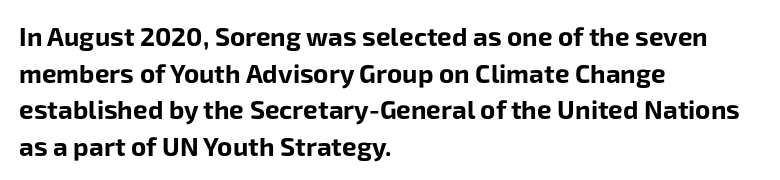
Caption: multi-line text, flush left, ragged right. Look at the tracking — it's just the regular setting, nothing added. Upright lettering throughout. The passage shown is emphatically bold. The passage shown is not underscored anywhere.
